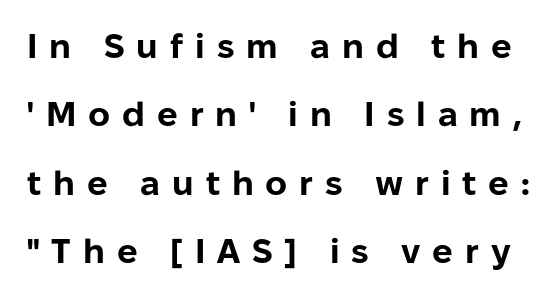
Unlike italic type, these characters show no tilt at all. Students, this is bold: see how much ink each stroke carries. This sample has the flowing, uneven cadence of proportional lettering. Here the glyphs are tracked loosely, breaking word shapes into spaced letters.
